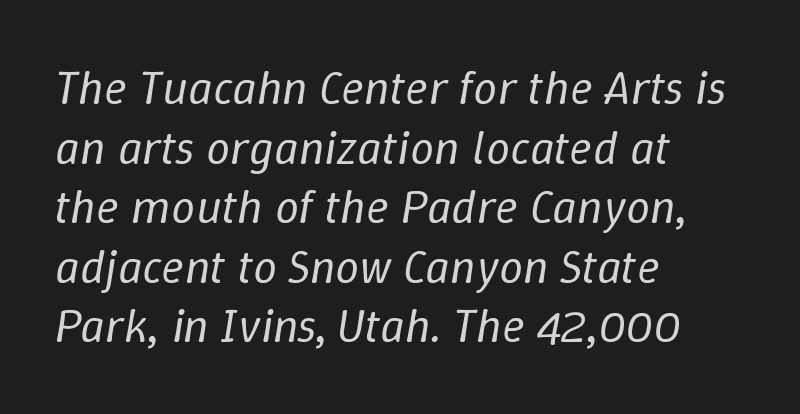
Short note: letters normally spaced. Heft: none added — not bold. Compared with ordinary roman type, these characters are visibly tilted. Character widths vary here, with narrow letters taking less room than wide ones. Check the space under the baseline: it is left empty. Left-aligned paragraph, ragged on the right.
